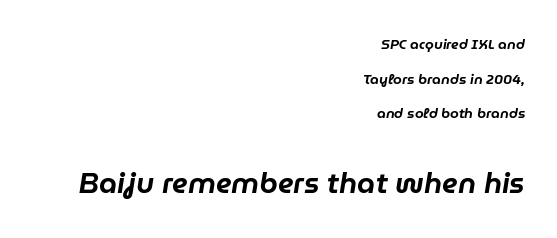
Q: Is the text italic (slanted)? A: Yes, it leans right by about 9 degrees.
Q: Is the text underlined? A: No.
Q: How is the paragraph aligned? A: Right-aligned.
Q: Is the spacing between letters normal or unusually wide? A: Normal.
Q: Is the spacing between lines tight, normal or loose? A: Loose.
Q: Which block of text is set in a larger size, the first (top) or the second (bottom)? A: The second (bottom) one.
Q: Width (condensed, normal, or wide)? A: Normal.
Q: Stroke contrast? A: Low.
Q: x-height? A: Medium.
Q: Monospaced? A: No.
